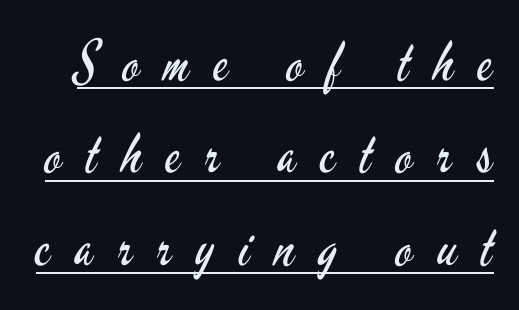
Honestly, the letter spacing is so wide it's the main thing you notice. Each letter keeps its own natural width here, so spacing adapts to shape. This is underlined copy, the kind a proofreader might mark for attention. Check where the strokes stop: nothing finishes them off — pure sans.
